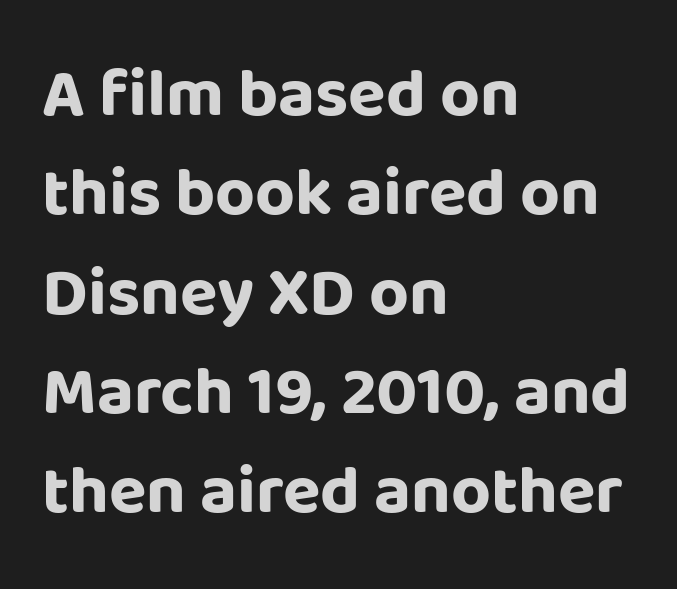
The image shows 69 px bold sans-serif type, upright; set left-aligned, normal line spacing (1.44x), normal letter spacing, not underlined; low stroke contrast and a large x-height.
